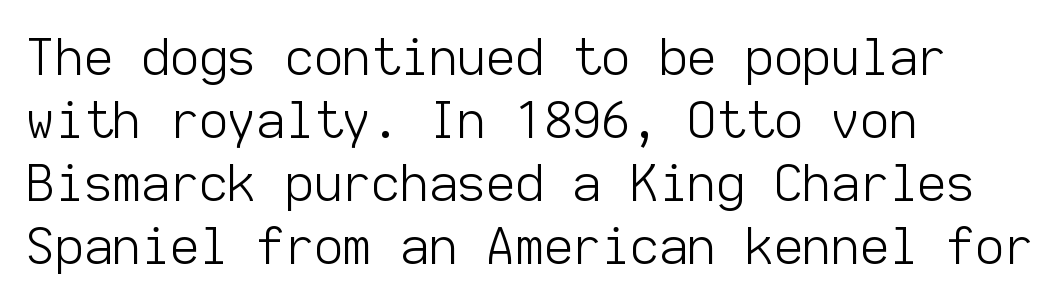
Q: Is the text bold? A: No.
Q: Is the text italic (slanted)? A: No, it is upright.
Q: Is the typeface a serif or a sans-serif typeface? A: Sans-serif.
Q: Is the text underlined? A: No.
Q: How is the paragraph aligned? A: Left-aligned.
Q: Is the spacing between letters normal or unusually wide? A: Normal.
Q: Is the spacing between lines tight, normal or loose? A: Normal.
Q: Width (condensed, normal, or wide)? A: Normal.
Q: Stroke contrast? A: Low.
Q: x-height? A: Medium.
Q: Monospaced? A: Yes.
